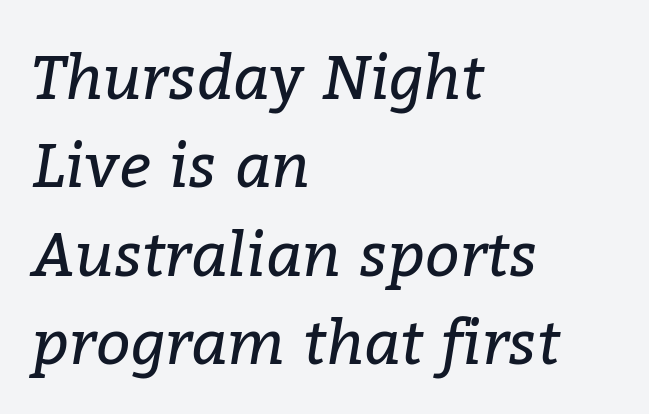
{"serif": "yes", "italic": "yes", "lean": "right", "slant_degrees": 9, "bold": "no", "weight": "regular", "width": "normal", "stroke_contrast": "low", "x_height": "medium", "monospaced": "no", "underline": "no", "align": "left", "line_spacing": "normal", "line_spacing_ratio": 1.45, "letter_spacing": "normal", "letter_spacing_em": 0.0, "glyph_px": 61}
